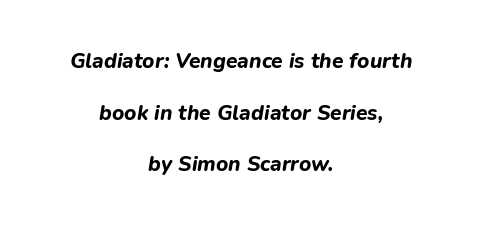
Q: Is the text bold? A: Yes.
Q: Is the text italic (slanted)? A: Yes, it leans right by about 9 degrees.
Q: Is the text underlined? A: No.
Q: How is the paragraph aligned? A: Centered.
Q: Is the spacing between letters normal or unusually wide? A: Normal.
Q: Is the spacing between lines tight, normal or loose? A: Loose.
